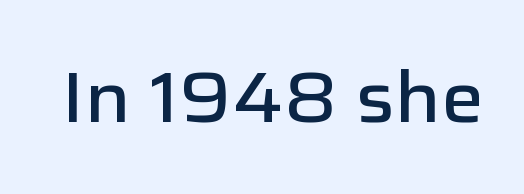
Q: Is the text bold? A: Semi-bold.
Q: Is the text italic (slanted)? A: No, it is upright.
Q: Is the typeface a serif or a sans-serif typeface? A: Sans-serif.
Q: Is the text underlined? A: No.
Q: Is the spacing between letters normal or unusually wide? A: Normal.
Q: Width (condensed, normal, or wide)? A: Normal.
Q: Stroke contrast? A: Low.
Q: x-height? A: Medium.
Q: Monospaced? A: No.
